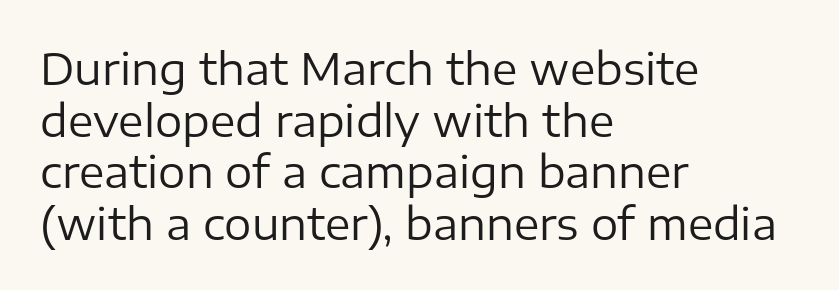
Q: Is the text bold? A: No.
Q: Is the text italic (slanted)? A: No, it is upright.
Q: Is the typeface a serif or a sans-serif typeface? A: Sans-serif.
Q: Is the text underlined? A: No.
Q: How is the paragraph aligned? A: Left-aligned.
Q: Is the spacing between letters normal or unusually wide? A: Normal.
Q: Width (condensed, normal, or wide)? A: Normal.
Q: Stroke contrast? A: Low.
Q: x-height? A: Medium.
Q: Monospaced? A: No.
